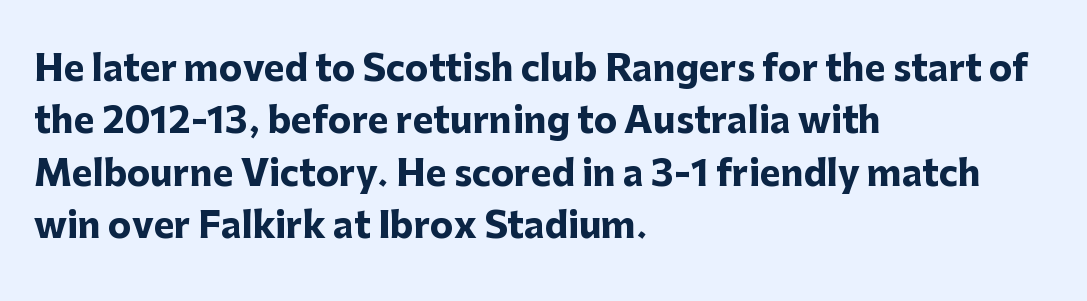
Descender tails drop into unmarked territory. This block has exactly the height ordinary leading produces. The gaps between neighbouring characters are ordinary and unremarkable. Varying glyph widths throughout — classic text-font behaviour.
